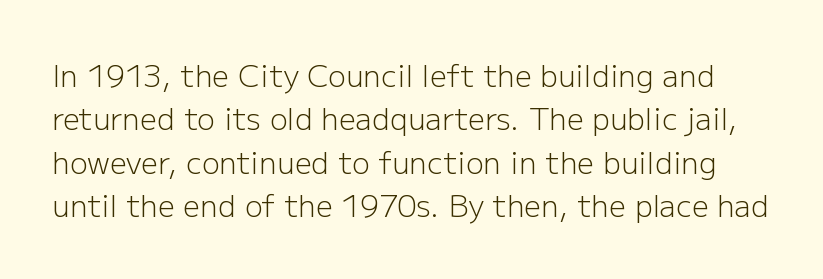
Do the characters align in a grid? No, the font is proportional. You could call the tracking neutral — neither tight nor loose. Stems here are at most as thick as an everyday book face. Honestly, there is no underline to notice here at all. The characters display no serif detailing; their extremities are plain. This sample uses an upright cut, with every glyph sitting square on the baseline.
